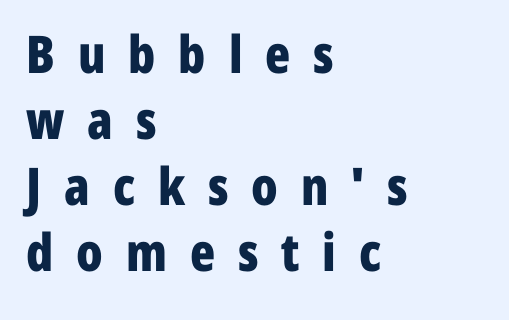
{"serif": "no", "italic": "no", "bold": "yes", "weight": "bold", "width": "condensed", "stroke_contrast": "low", "x_height": "medium", "monospaced": "no", "underline": "no", "align": "left", "line_spacing": "normal", "line_spacing_ratio": 1.27, "letter_spacing": "wide", "letter_spacing_em": 0.44, "glyph_px": 52}
